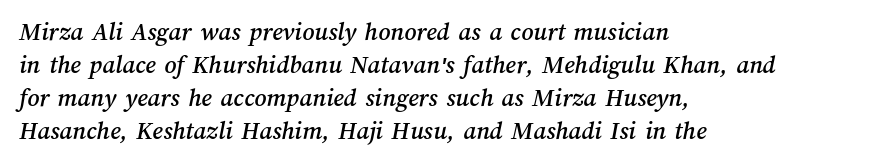
A student would call this left alignment; a typographer would say flush left, rag right. This block has exactly the height ordinary leading produces. The strip under each line holds only bare page. A typesetter would call this zero additional tracking.
